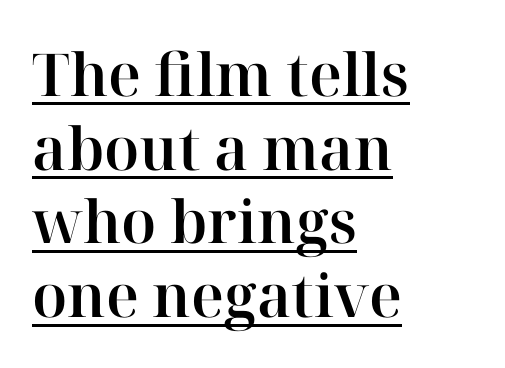
{"serif": "yes", "italic": "no", "width": "normal", "stroke_contrast": "high", "x_height": "medium", "monospaced": "no", "underline": "yes", "align": "left", "line_spacing": "normal", "line_spacing_ratio": 1.25, "letter_spacing": "normal", "letter_spacing_em": 0.0, "glyph_px": 59}
